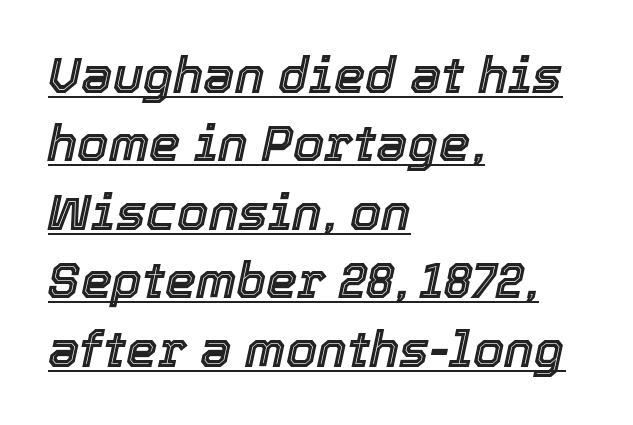
Q: Is the text italic (slanted)? A: Yes, it leans right by about 12 degrees.
Q: Is the text underlined? A: Yes.
Q: How is the paragraph aligned? A: Left-aligned.
Q: Is the spacing between letters normal or unusually wide? A: Normal.
Q: Is the spacing between lines tight, normal or loose? A: Normal.
Q: Width (condensed, normal, or wide)? A: Normal.
Q: x-height? A: Medium.
Q: Monospaced? A: No.
